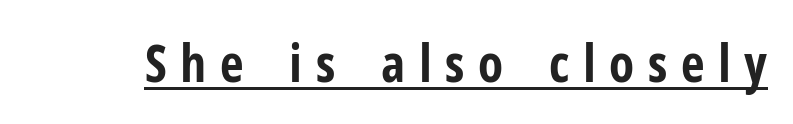
Q: Is the text bold? A: Yes.
Q: Is the text italic (slanted)? A: No, it is upright.
Q: Is the typeface a serif or a sans-serif typeface? A: Sans-serif.
Q: Is the text underlined? A: Yes.
Q: Is the spacing between letters normal or unusually wide? A: Unusually wide.
Q: Width (condensed, normal, or wide)? A: Condensed.
Q: Stroke contrast? A: Low.
Q: x-height? A: Medium.
Q: Monospaced? A: No.
